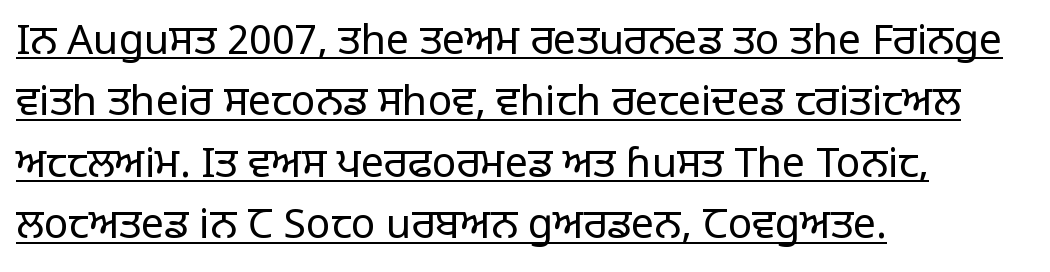
Q: Is the text bold? A: No.
Q: Is the text italic (slanted)? A: No, it is upright.
Q: Is the typeface a serif or a sans-serif typeface? A: Sans-serif.
Q: Is the text underlined? A: Yes.
Q: How is the paragraph aligned? A: Left-aligned.
Q: Is the spacing between letters normal or unusually wide? A: Normal.
Q: Is the spacing between lines tight, normal or loose? A: Normal.
Q: Width (condensed, normal, or wide)? A: Normal.
Q: Stroke contrast? A: Low.
Q: x-height? A: Large.
Q: Monospaced? A: No.
